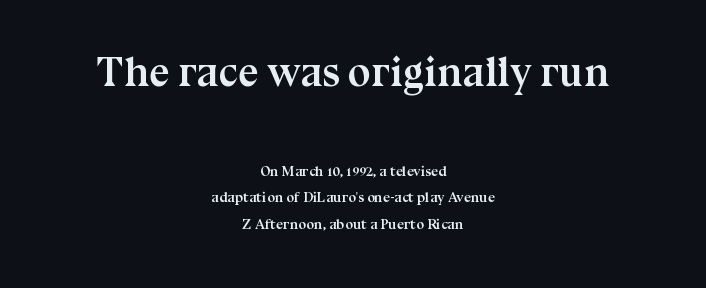
{"serif": "yes", "italic": "no", "bold": "yes", "weight": "semibold", "width": "normal", "stroke_contrast": "medium", "x_height": "medium", "monospaced": "no", "underline": "no", "align": "center", "line_spacing_ratio": 1.88, "letter_spacing": "normal", "letter_spacing_em": 0.0, "larger_block": "first", "size_ratio": 2.93, "glyph_px": 41}
